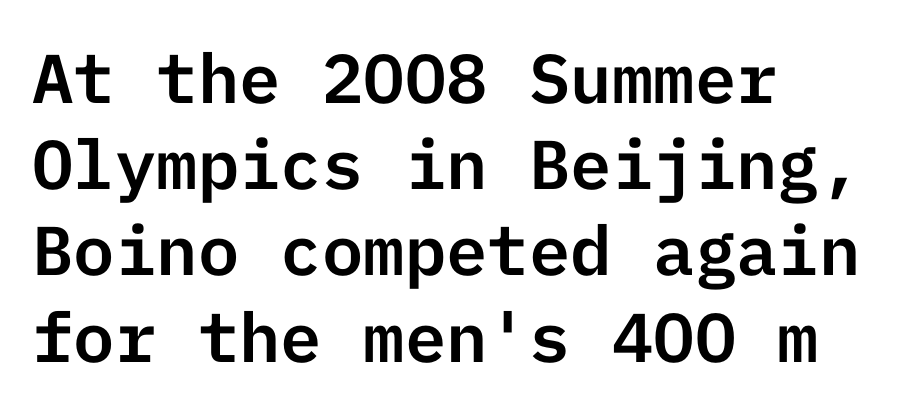
Q: Is the text italic (slanted)? A: No, it is upright.
Q: Is the typeface a serif or a sans-serif typeface? A: Sans-serif.
Q: Is the text underlined? A: No.
Q: How is the paragraph aligned? A: Left-aligned.
Q: Is the spacing between letters normal or unusually wide? A: Normal.
Q: Is the spacing between lines tight, normal or loose? A: Normal.
Q: Width (condensed, normal, or wide)? A: Normal.
Q: Stroke contrast? A: Low.
Q: x-height? A: Medium.
